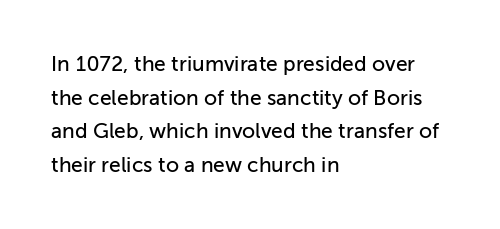
{"italic": "no", "underline": "no", "align": "left", "line_spacing": "normal", "line_spacing_ratio": 1.6, "letter_spacing": "normal", "letter_spacing_em": 0.0, "glyph_px": 21}
